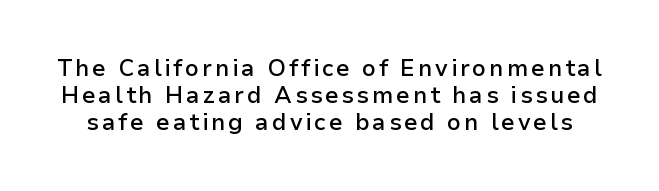
A roman cut, with each character standing at attention. The face used here is a semibold: visibly heavier than regular, lighter than bold. Has an underline been added? It has not.
